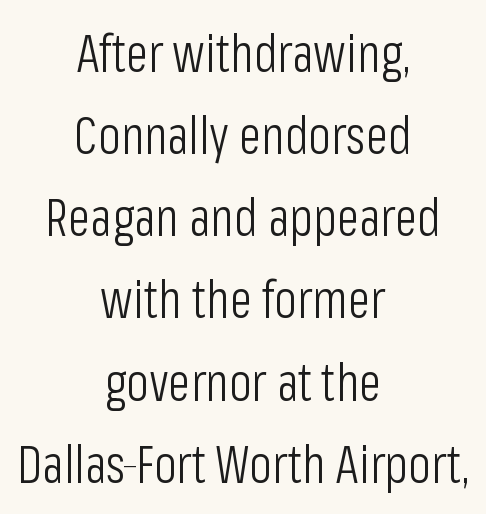
Q: Is the text bold? A: No.
Q: Is the text italic (slanted)? A: No, it is upright.
Q: Is the typeface a serif or a sans-serif typeface? A: Sans-serif.
Q: Is the text underlined? A: No.
Q: How is the paragraph aligned? A: Centered.
Q: Is the spacing between letters normal or unusually wide? A: Normal.
Q: Is the spacing between lines tight, normal or loose? A: Normal.
Q: Width (condensed, normal, or wide)? A: Condensed.
Q: Stroke contrast? A: Low.
Q: x-height? A: Medium.
Q: Monospaced? A: No.
